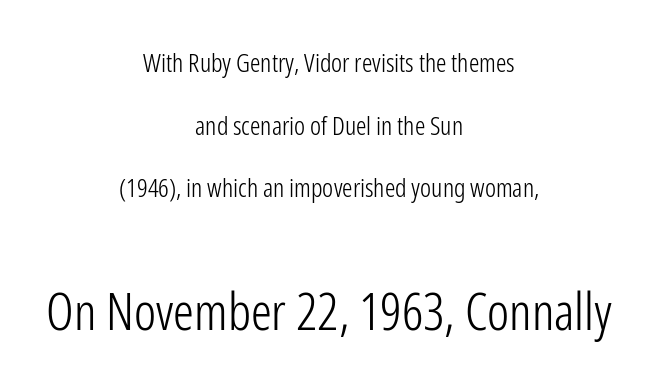
The image shows 52 px light, condensed sans-serif type, upright; set centered, loose line spacing (2.41x), normal letter spacing, not underlined; the second (bottom) block is 2.0x larger; low stroke contrast and a medium x-height.
